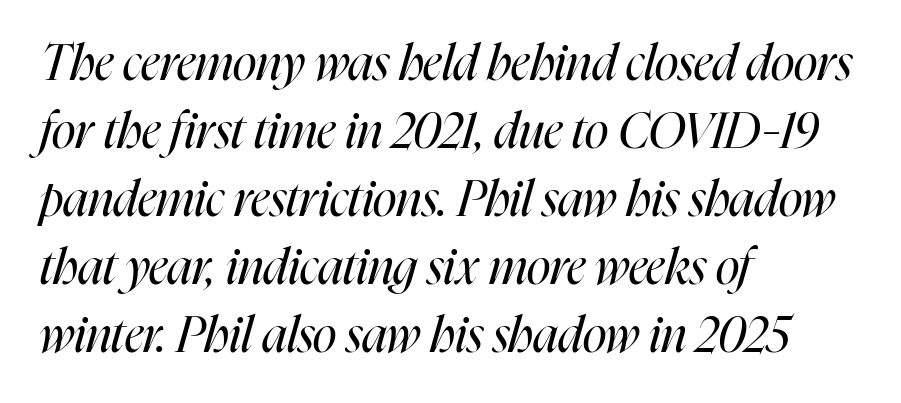
{"italic": "yes", "lean": "right", "slant_degrees": 16, "bold": "no", "weight": "regular", "width": "condensed", "stroke_contrast": "high", "x_height": "medium", "monospaced": "no", "underline": "no", "align": "left", "line_spacing": "normal", "line_spacing_ratio": 1.39, "letter_spacing": "normal", "letter_spacing_em": 0.0, "glyph_px": 49}
